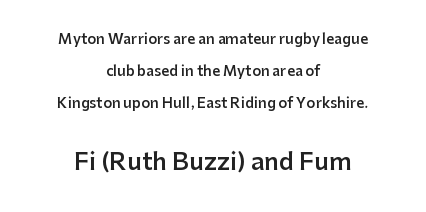
{"italic": "no", "bold": "semi", "underline": "no", "align": "center", "line_spacing": "loose", "line_spacing_ratio": 2.28, "letter_spacing": "normal", "letter_spacing_em": 0.0, "larger_block": "second", "size_ratio": 1.71, "glyph_px": 24}
